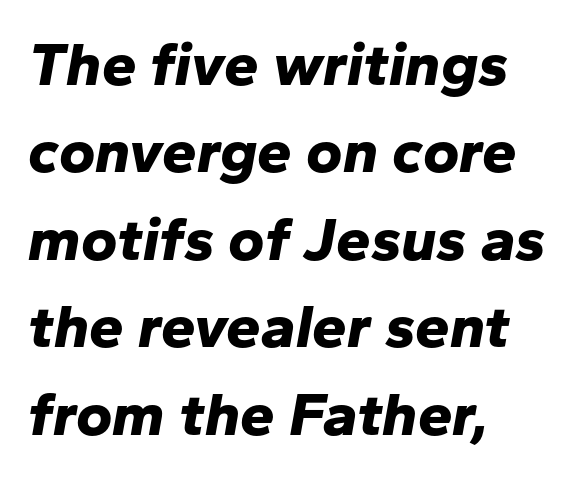
The image shows 62 px bold type, italic (leaning right); set left-aligned, normal line spacing (1.41x), normal letter spacing, not underlined; low stroke contrast and a medium x-height.
